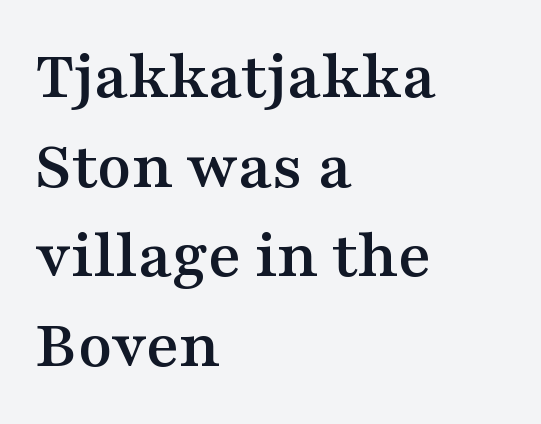
Reading down the block, your eye returns to a fixed left position each line. Old-style or modern, the face here clearly has serifs. Do the characters align in a grid? No, the font is proportional. Plain, unruled lines of type. Whoever set this chose a conventional vertical rhythm.
